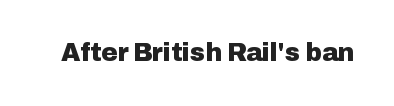
Underlining? Definitely not there. Strong, thick strokes mark this as bold type. This sample uses an upright cut, with every glyph sitting square on the baseline. A typesetter would call this zero additional tracking.
